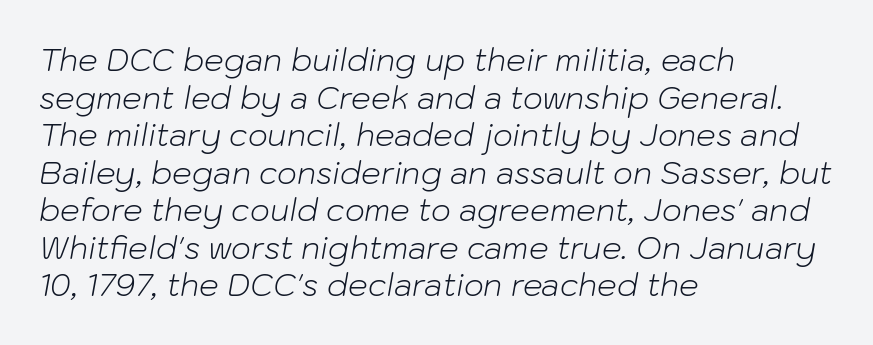
The image shows 31 px light type, italic (leaning right); set left-aligned, line spacing 1.21x, normal letter spacing, not underlined; low stroke contrast and a medium x-height.
